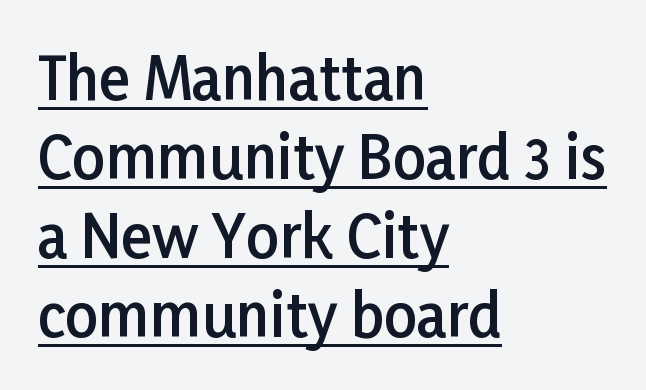
Stroke terminals: plain, sans-serif. The glyphs have the mass of a demibold cut, below bold. This is the regular roman posture of the typeface. The compositor pushed each line to the left boundary.
